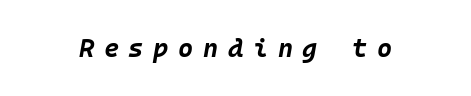
The image shows 26 px bold type, italic (leaning right); set unusually wide letter spacing (+0.37 em), not underlined.
